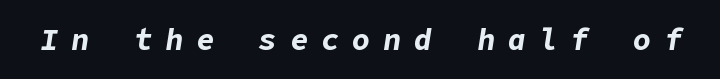
{"italic": "yes", "lean": "right", "slant_degrees": 9, "bold": "yes", "weight": "bold", "width": "normal", "stroke_contrast": "low", "x_height": "medium", "underline": "no", "letter_spacing": "wide", "letter_spacing_em": 0.44, "glyph_px": 30}
